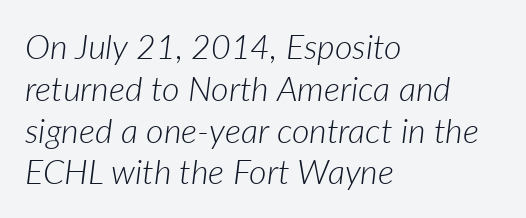
The image shows 34 px light type, italic (leaning right); set left-aligned, line spacing 1.23x, normal letter spacing, not underlined; low stroke contrast and a medium x-height.
